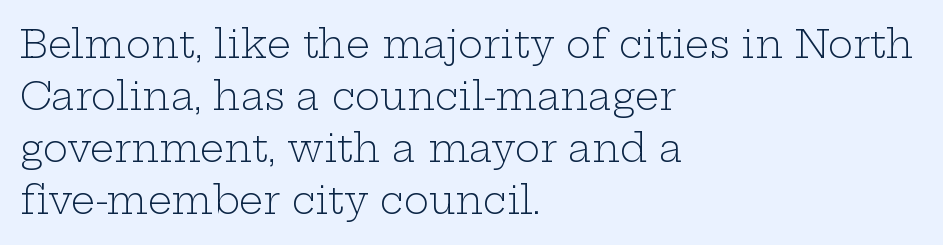
Q: Is the text bold? A: No.
Q: Is the text italic (slanted)? A: No, it is upright.
Q: Is the typeface a serif or a sans-serif typeface? A: Serif.
Q: Is the text underlined? A: No.
Q: How is the paragraph aligned? A: Left-aligned.
Q: Is the spacing between letters normal or unusually wide? A: Normal.
Q: Is the spacing between lines tight, normal or loose? A: Normal.
Q: Width (condensed, normal, or wide)? A: Wide.
Q: Stroke contrast? A: Low.
Q: x-height? A: Medium.
Q: Monospaced? A: No.
